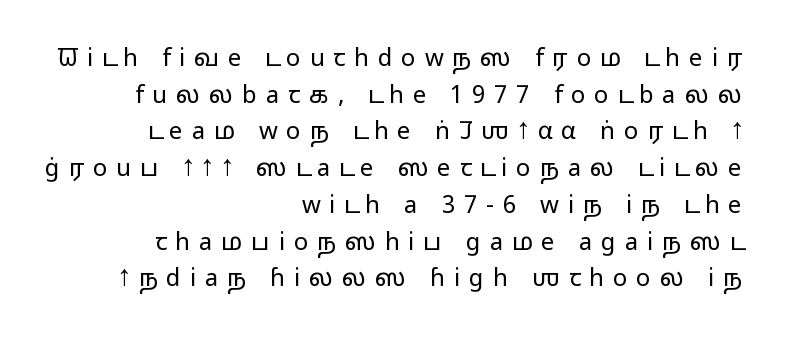
{"italic": "no", "bold": "no", "underline": "no", "align": "right", "line_spacing": "normal", "line_spacing_ratio": 1.53, "letter_spacing": "wide", "letter_spacing_em": 0.37, "glyph_px": 24}
